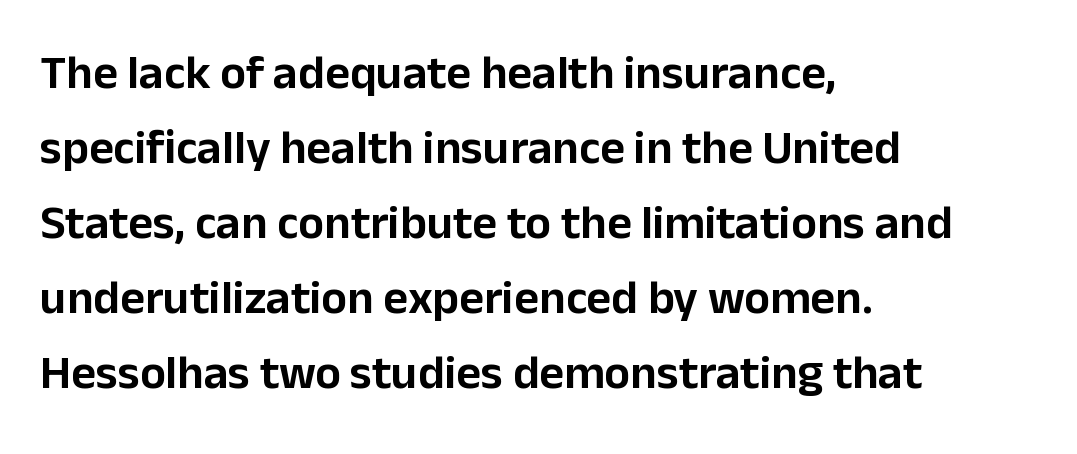
{"serif": "no", "italic": "no", "width": "normal", "stroke_contrast": "low", "x_height": "medium", "monospaced": "no", "underline": "no", "align": "left", "line_spacing": "normal", "line_spacing_ratio": 1.56, "letter_spacing": "normal", "letter_spacing_em": 0.0, "glyph_px": 48}
